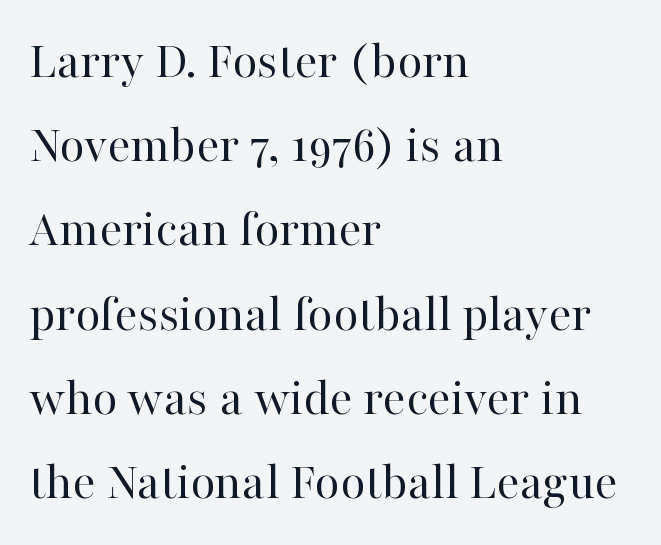
The image shows 54 px regular-weight serif type, upright; set left-aligned, normal line spacing (1.56x), normal letter spacing, not underlined; high stroke contrast and a medium x-height.
